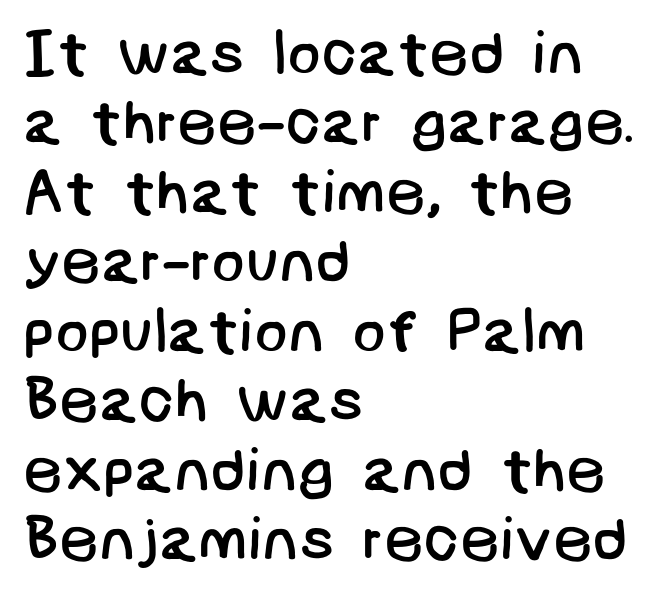
Only glyphs here, with clear space below each row. Notice how the passage keeps a crisp vertical edge on the left only. Students, observe: this is what under-led, compact text looks like. Letterform terminals end flat and unadorned throughout the passage. A quiet, ordinary-to-light weight characterises the typeface.
